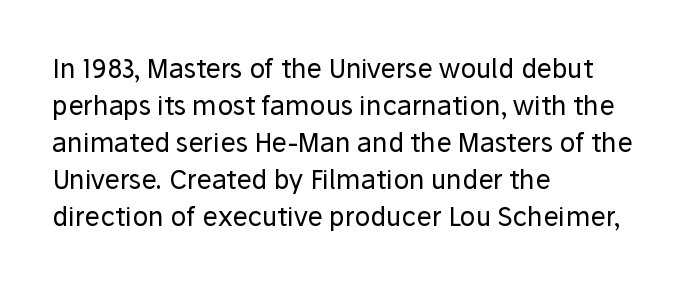
The image shows 26 px text type, upright; set left-aligned, normal line spacing (1.42x), normal letter spacing, not underlined.
